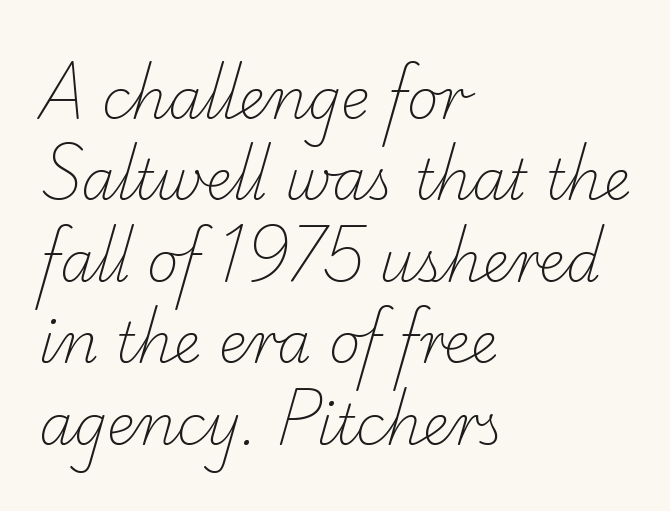
The image shows 55 px light serif type; set left-aligned, normal line spacing (1.48x), normal letter spacing, not underlined; low stroke contrast and a small x-height.
